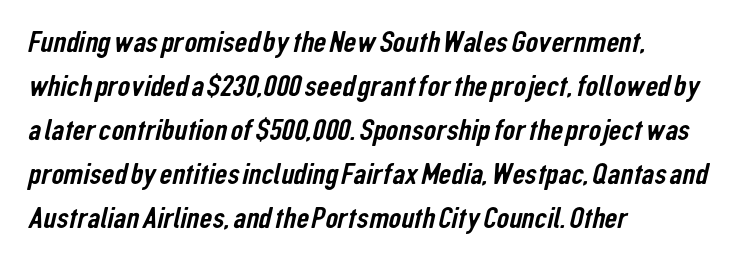
The image shows 31 px condensed sans-serif type; set left-aligned, normal line spacing (1.42x), normal letter spacing, not underlined; low stroke contrast and a medium x-height.
